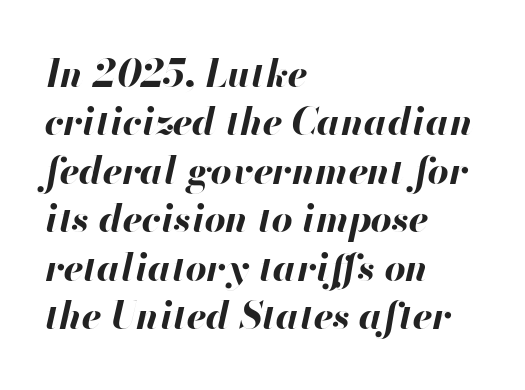
{"italic": "yes", "lean": "right", "slant_degrees": 13, "bold": "yes", "weight": "bold", "width": "normal", "stroke_contrast": "high", "x_height": "small", "monospaced": "no", "underline": "no", "align": "left", "line_spacing": "normal", "line_spacing_ratio": 1.31, "letter_spacing": "normal", "letter_spacing_em": 0.0, "glyph_px": 37}
